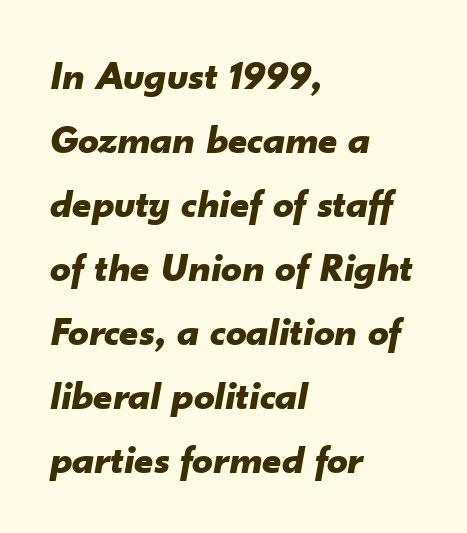
Notice how descenders clear the ascenders below comfortably — that's standard leading. The glyphs look as if they've been sheared to an angle. Caption: multi-line text, flush left, ragged right. Proportional: the letters do not fall into vertical columns.
